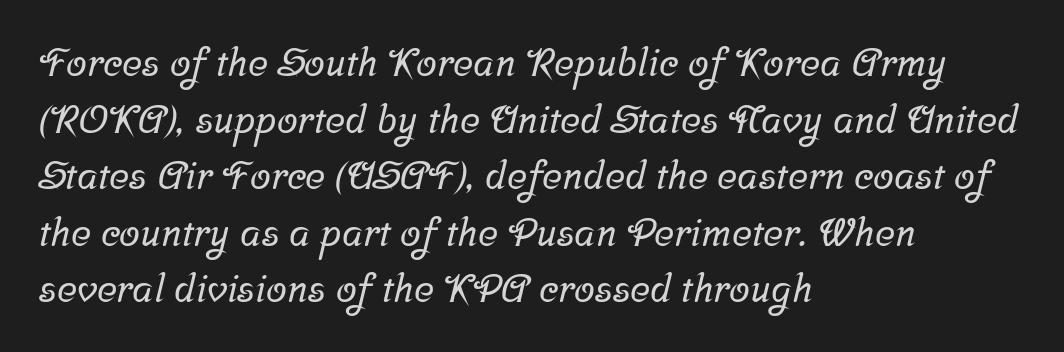
{"width": "normal", "stroke_contrast": "low", "x_height": "medium", "monospaced": "no", "underline": "no", "align": "left", "line_spacing": "normal", "line_spacing_ratio": 1.49, "letter_spacing": "normal", "letter_spacing_em": 0.0, "glyph_px": 38}
